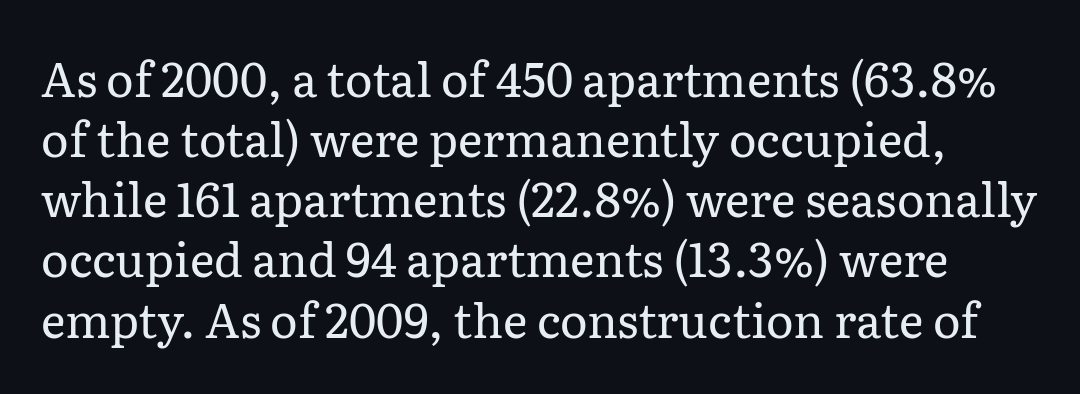
The image shows 47 px regular-weight serif type, upright; set normal line spacing (1.28x), normal letter spacing, not underlined; low stroke contrast and a medium x-height.
